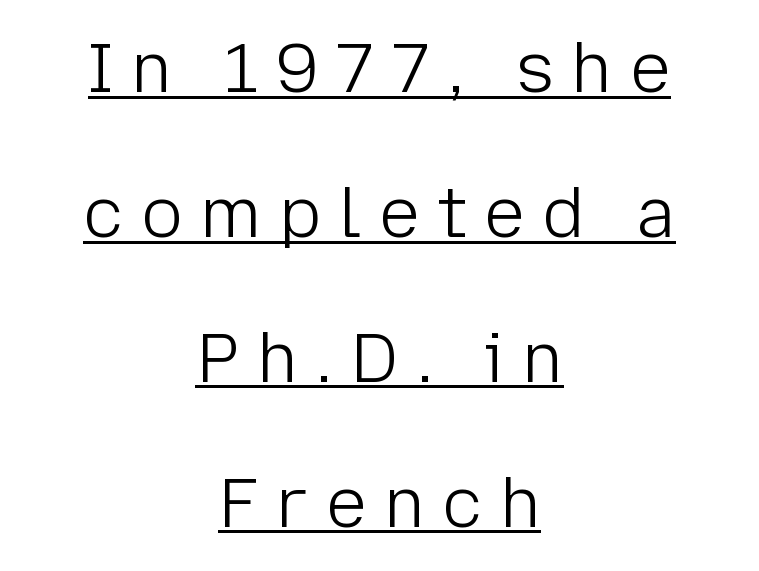
Q: Is the text bold? A: No.
Q: Is the text italic (slanted)? A: No, it is upright.
Q: Is the typeface a serif or a sans-serif typeface? A: Sans-serif.
Q: Is the text underlined? A: Yes.
Q: How is the paragraph aligned? A: Centered.
Q: Is the spacing between letters normal or unusually wide? A: Unusually wide.
Q: Is the spacing between lines tight, normal or loose? A: Loose.
Q: Width (condensed, normal, or wide)? A: Normal.
Q: Stroke contrast? A: Low.
Q: x-height? A: Medium.
Q: Monospaced? A: No.
